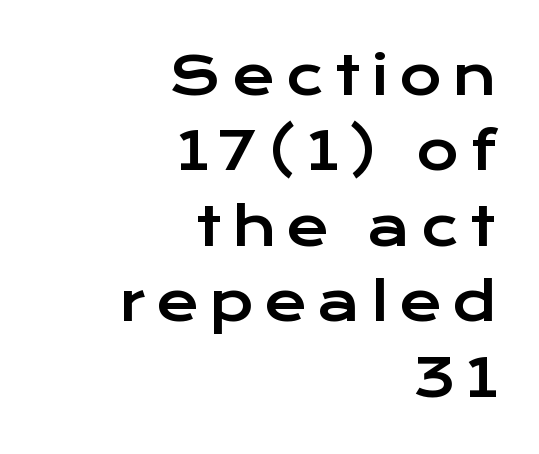
Is the block centered? No — it sits flush against the right margin. Italic: no, the glyphs are upright roman. Proportional: the letters do not fall into vertical columns. A typesetter would label this face a sans. Descenders hang freely into open space. Glyph-to-glyph distance is far greater than everyday printed text.
